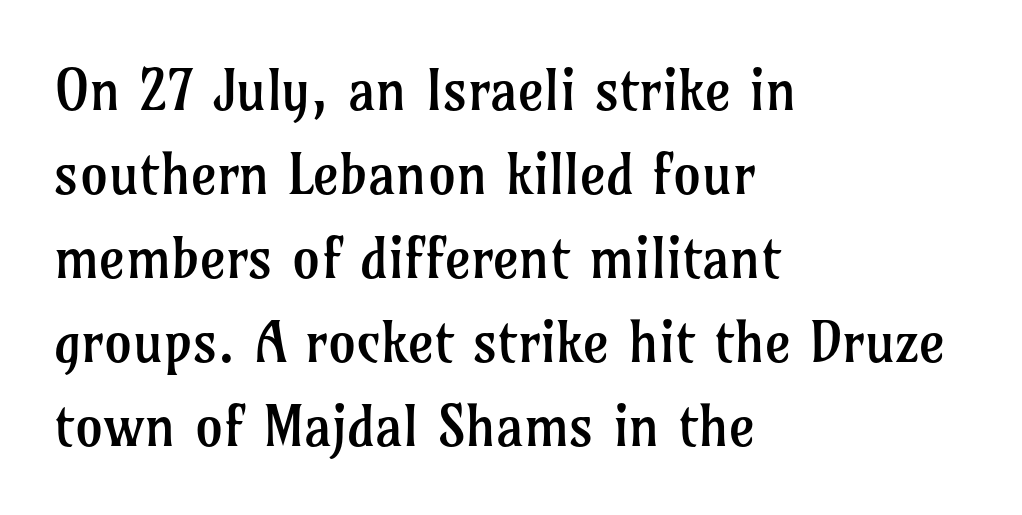
Q: Is the text bold? A: No.
Q: Is the text italic (slanted)? A: No, it is upright.
Q: Is the typeface a serif or a sans-serif typeface? A: Serif.
Q: Is the text underlined? A: No.
Q: How is the paragraph aligned? A: Left-aligned.
Q: Is the spacing between letters normal or unusually wide? A: Normal.
Q: Is the spacing between lines tight, normal or loose? A: Normal.
Q: Width (condensed, normal, or wide)? A: Normal.
Q: Stroke contrast? A: Low.
Q: x-height? A: Medium.
Q: Monospaced? A: No.
